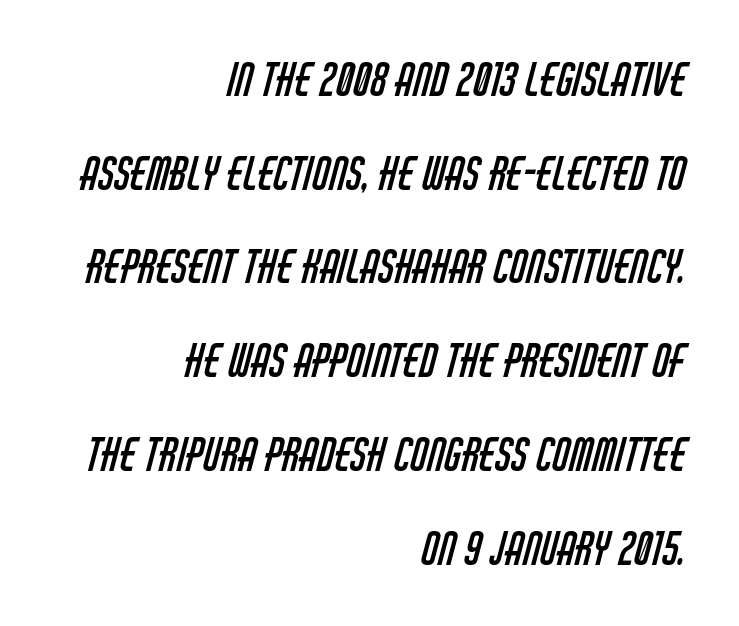
{"serif": "no", "bold": "no", "weight": "regular", "width": "condensed", "stroke_contrast": "low", "x_height": "large", "monospaced": "no", "underline": "no", "align": "right", "line_spacing": "loose", "line_spacing_ratio": 2.13, "letter_spacing": "normal", "letter_spacing_em": 0.0, "glyph_px": 44}
